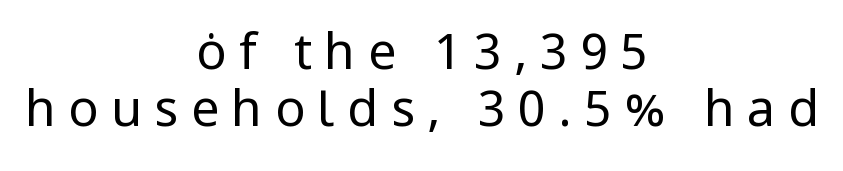
Quick note: underline off. Ascenders rise straight up at ninety degrees. Leading: reduced. The characters display no serif detailing; their extremities are plain.
